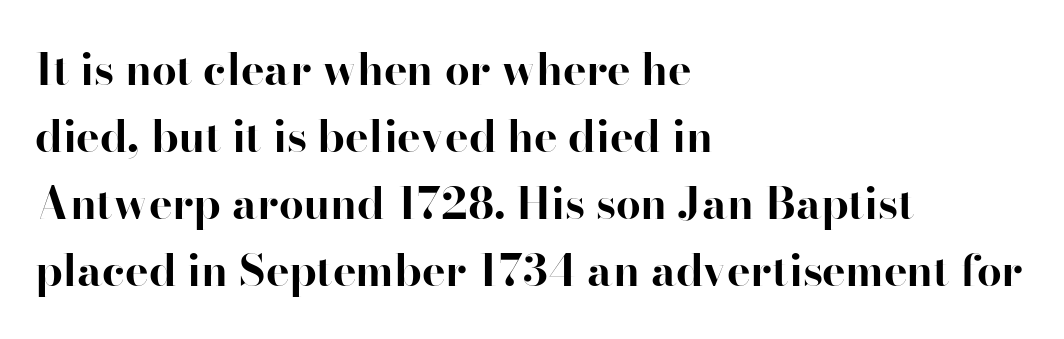
You could call the tracking neutral — neither tight nor loose. The space between consecutive lines is moderate. The glyphs in this specimen are seriffed. Weight: bold.
